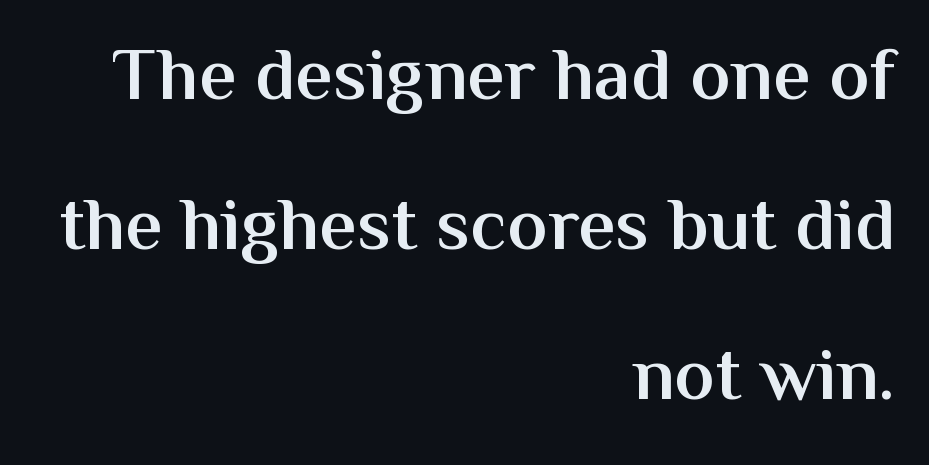
Is this a fixed-width face? No — the glyphs have proportional, varying widths. Look at the bottom of the vertical strokes: they stop flat, with no serifs. The line-height multiplier appears high, well above default. As a designer I'd log this as weight 600, semibold. These lines were composed using upright roman letters.
